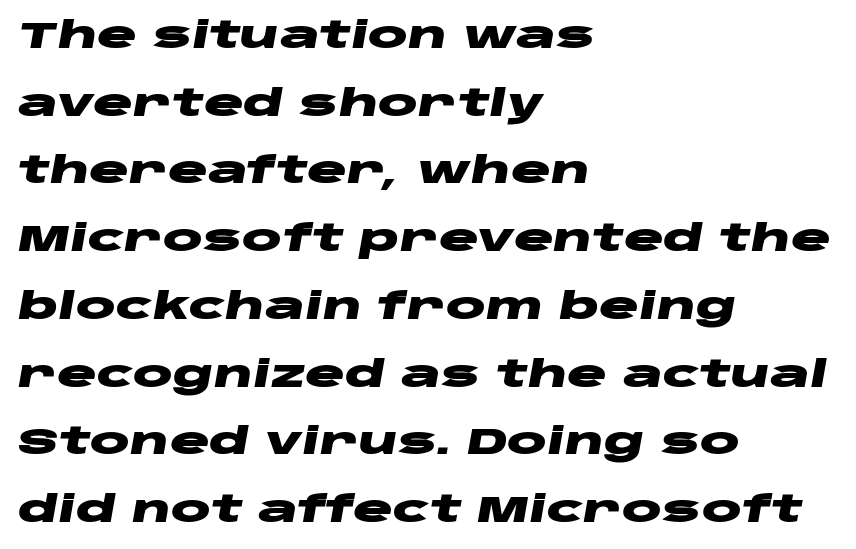
{"italic": "yes", "lean": "right", "slant_degrees": 10, "bold": "yes", "weight": "heavy", "width": "wide", "stroke_contrast": "low", "x_height": "large", "monospaced": "no", "underline": "no", "align": "left", "line_spacing_ratio": 1.83, "letter_spacing": "normal", "letter_spacing_em": 0.0, "glyph_px": 37}
